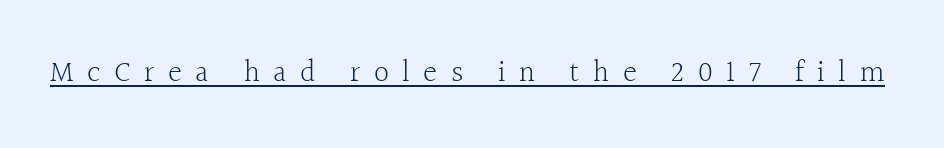
{"serif": "yes", "italic": "no", "bold": "no", "weight": "light", "width": "normal", "x_height": "medium", "monospaced": "no", "underline": "yes", "letter_spacing": "wide", "letter_spacing_em": 0.45, "glyph_px": 30}
